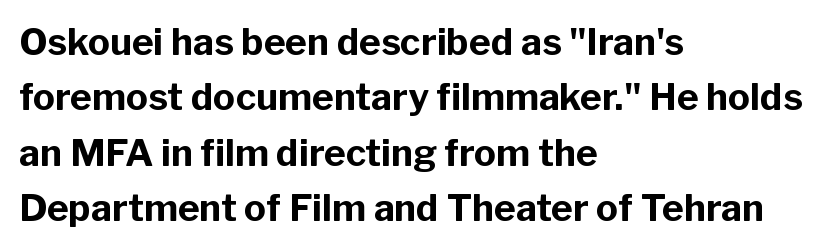
The type sits square on the baseline with zero lean. Here the designer chose a conventional face with non-uniform glyph widths. A student would call this left alignment; a typographer would say flush left, rag right. Each letter's strokes conclude bluntly, with no projecting serifs.
